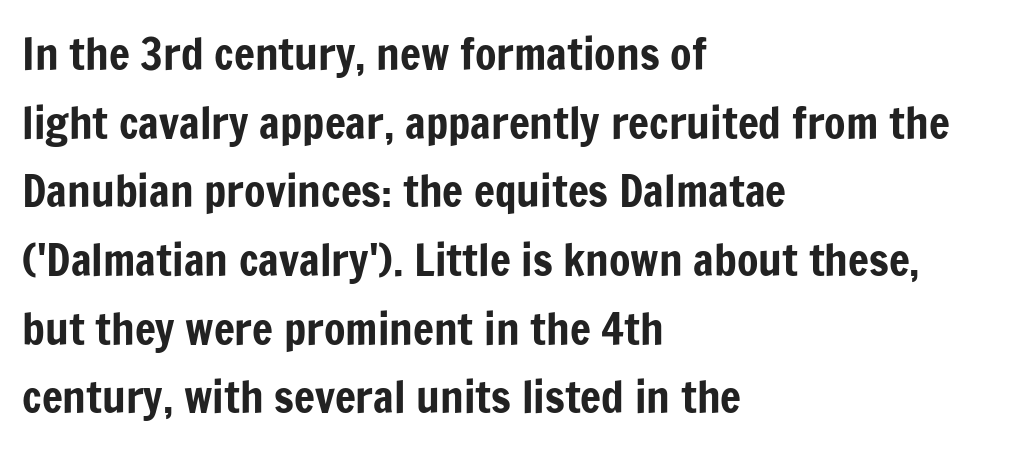
Q: Is the text italic (slanted)? A: No, it is upright.
Q: Is the typeface a serif or a sans-serif typeface? A: Sans-serif.
Q: Is the text underlined? A: No.
Q: How is the paragraph aligned? A: Left-aligned.
Q: Is the spacing between letters normal or unusually wide? A: Normal.
Q: Is the spacing between lines tight, normal or loose? A: Normal.
Q: Width (condensed, normal, or wide)? A: Condensed.
Q: Stroke contrast? A: Low.
Q: x-height? A: Medium.
Q: Monospaced? A: No.
